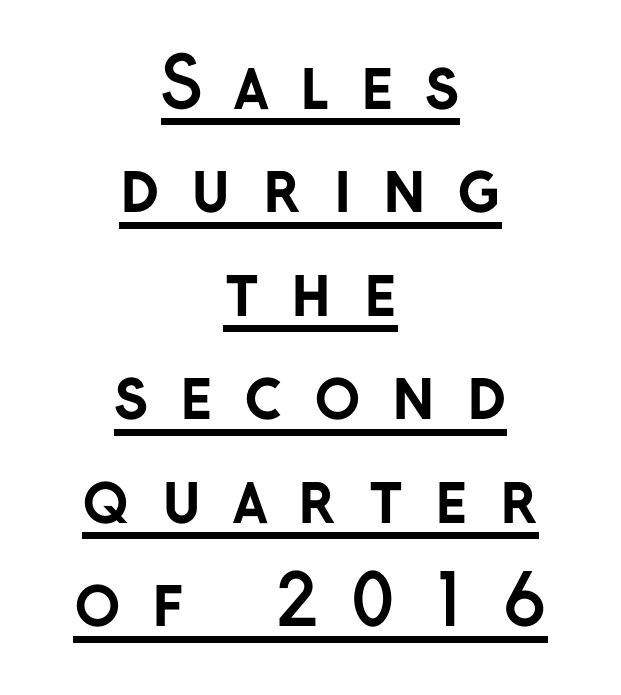
Q: Is the text bold? A: Yes.
Q: Is the text italic (slanted)? A: No, it is upright.
Q: Is the typeface a serif or a sans-serif typeface? A: Sans-serif.
Q: Is the text underlined? A: Yes.
Q: How is the paragraph aligned? A: Centered.
Q: Is the spacing between letters normal or unusually wide? A: Unusually wide.
Q: Is the spacing between lines tight, normal or loose? A: Normal.
Q: Width (condensed, normal, or wide)? A: Normal.
Q: Stroke contrast? A: Low.
Q: x-height? A: Medium.
Q: Monospaced? A: No.
